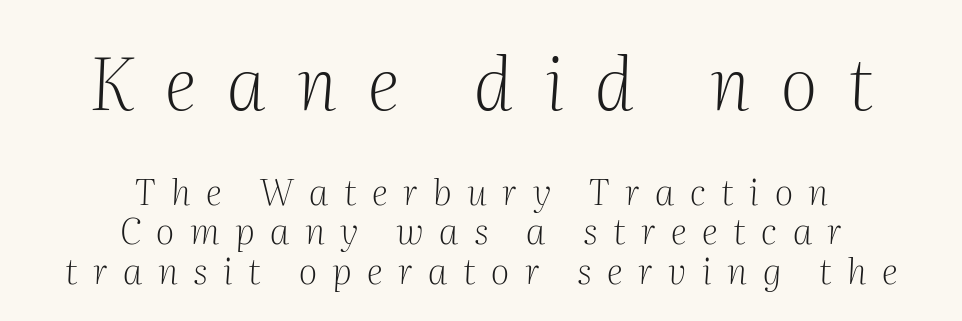
Q: Is the text bold? A: No.
Q: Is the text italic (slanted)? A: Yes, it leans right by about 2 degrees.
Q: Is the typeface a serif or a sans-serif typeface? A: Serif.
Q: Is the text underlined? A: No.
Q: How is the paragraph aligned? A: Centered.
Q: Is the spacing between letters normal or unusually wide? A: Unusually wide.
Q: Is the spacing between lines tight, normal or loose? A: Tight.
Q: Which block of text is set in a larger size, the first (top) or the second (bottom)? A: The first (top) one.
Q: Width (condensed, normal, or wide)? A: Normal.
Q: Stroke contrast? A: Medium.
Q: x-height? A: Medium.
Q: Monospaced? A: No.
